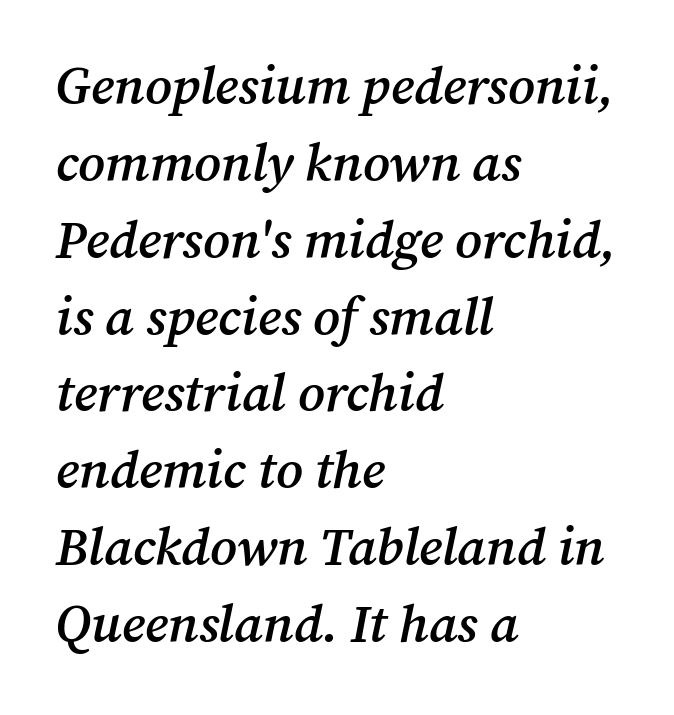
You could call the tracking neutral — neither tight nor loose. Typographic density is moderately raised because the face is semibold. Quick note: interline space is typical. When letters slant like this, we call the style italic. Does the copy run flush right? No — it runs flush left.
